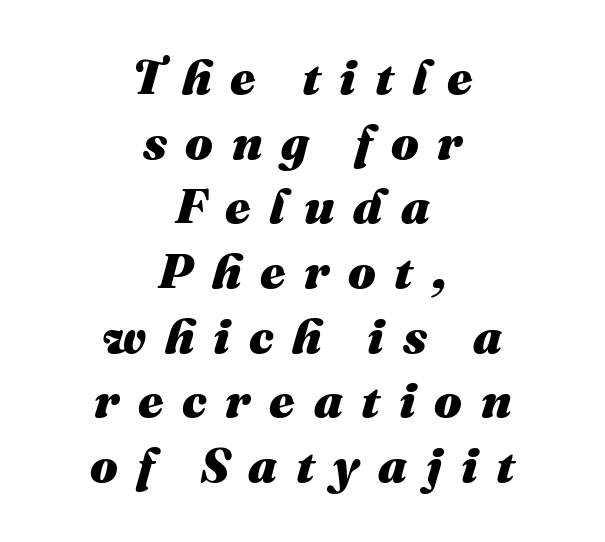
Has an underline been added? It has not. How would I describe the line gaps? Plain and ordinary. Compared with an ordinary text face, these strokes are far heavier — a full bold. Caption: multi-line text, centered on the measure.
